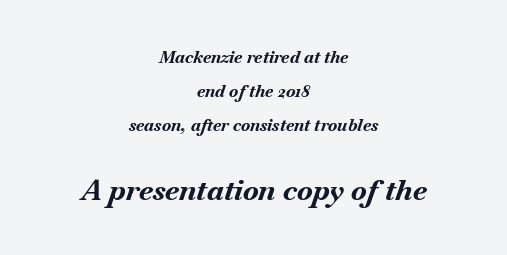
Q: Is the text bold? A: Yes.
Q: Is the text italic (slanted)? A: Yes, it leans right by about 18 degrees.
Q: Is the text underlined? A: No.
Q: How is the paragraph aligned? A: Centered.
Q: Is the spacing between letters normal or unusually wide? A: Normal.
Q: Is the spacing between lines tight, normal or loose? A: Loose.
Q: Which block of text is set in a larger size, the first (top) or the second (bottom)? A: The second (bottom) one.
Q: Width (condensed, normal, or wide)? A: Normal.
Q: Stroke contrast? A: Medium.
Q: x-height? A: Small.
Q: Monospaced? A: No.
